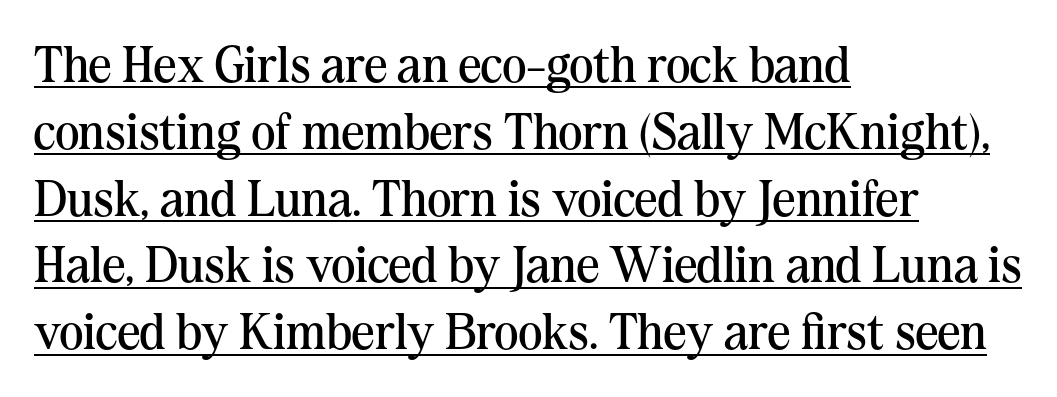
One glance says typical: line gaps are just what's usual. Posture: vertical. Spacing between characters is what you'd get straight out of the box. The face used here is proportionally spaced, like ordinary book or web type. Looks like someone drew a line under every word here. These lines stack with their left ends in a neat column.
